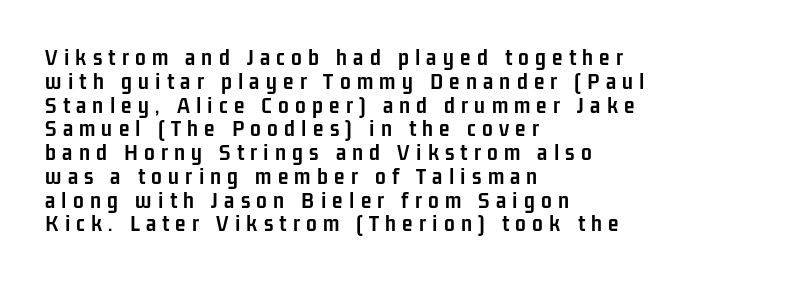
Q: Is the text bold? A: Yes.
Q: Is the text italic (slanted)? A: No, it is upright.
Q: Is the text underlined? A: No.
Q: How is the paragraph aligned? A: Left-aligned.
Q: Is the spacing between letters normal or unusually wide? A: Unusually wide.
Q: Is the spacing between lines tight, normal or loose? A: Tight.
